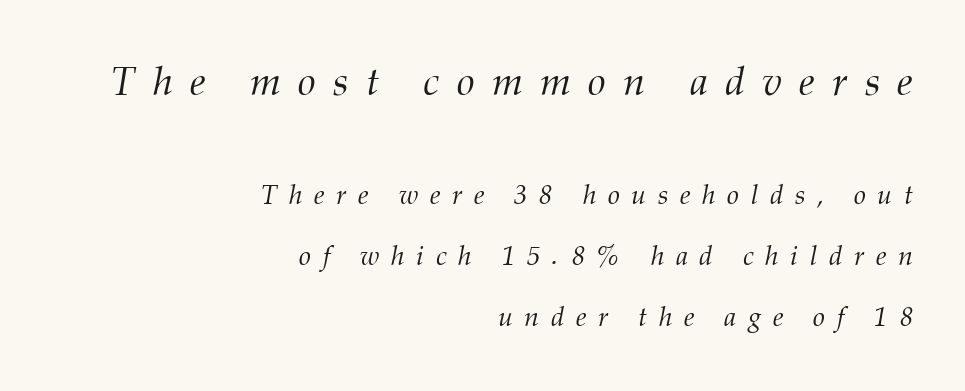
Q: Is the text bold? A: No.
Q: Is the text italic (slanted)? A: Yes, it leans right by about 12 degrees.
Q: Is the typeface a serif or a sans-serif typeface? A: Serif.
Q: Is the text underlined? A: No.
Q: How is the paragraph aligned? A: Right-aligned.
Q: Is the spacing between letters normal or unusually wide? A: Unusually wide.
Q: Is the spacing between lines tight, normal or loose? A: Loose.
Q: Which block of text is set in a larger size, the first (top) or the second (bottom)? A: The first (top) one.
Q: Width (condensed, normal, or wide)? A: Normal.
Q: Stroke contrast? A: Medium.
Q: x-height? A: Medium.
Q: Monospaced? A: No.
